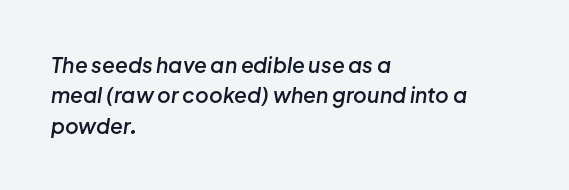
Here the glyphs are tracked normally, forming tight word shapes. Students, this is semibold: more ink than regular, less than bold. When letters slant like this, we call the style italic. Anything drawn beneath the words? Only blank space.
